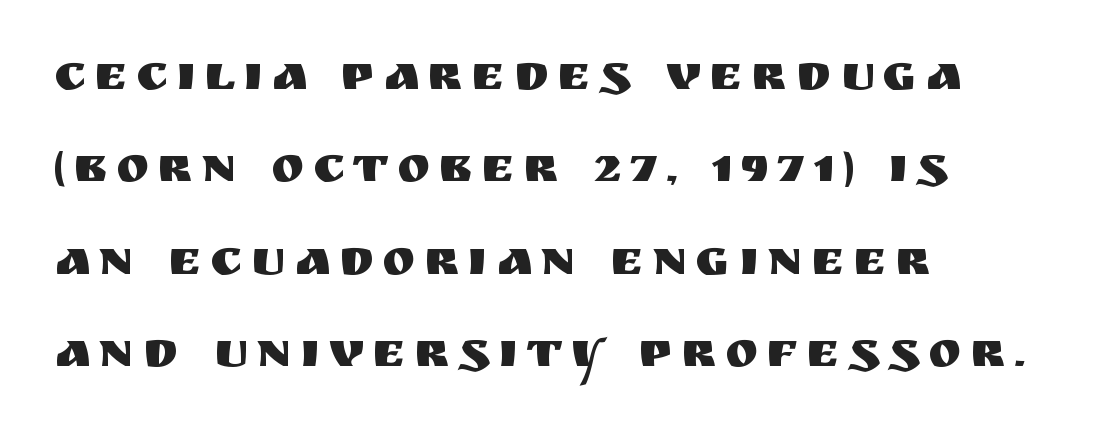
The image shows 50 px sans-serif type, upright; set left-aligned, line spacing 1.85x, not underlined; medium stroke contrast and a large x-height.
